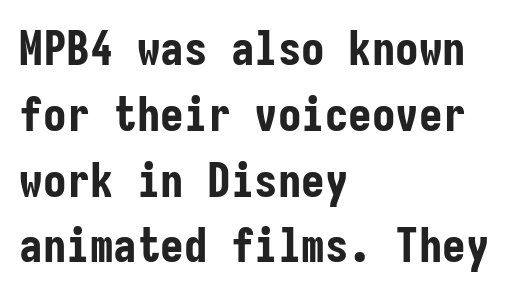
The image shows 47 px bold, condensed sans-serif type, upright, monospaced; set left-aligned, normal line spacing (1.4x), normal letter spacing, not underlined; low stroke contrast and a medium x-height.
